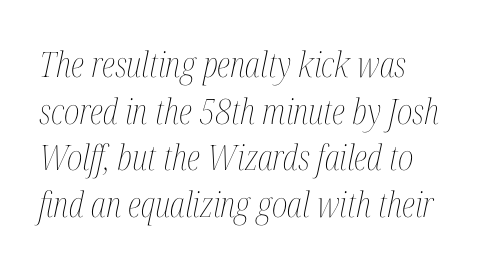
The image shows 35 px thin, condensed type, italic (leaning right); set normal line spacing (1.33x), normal letter spacing, not underlined; medium stroke contrast and a medium x-height.
